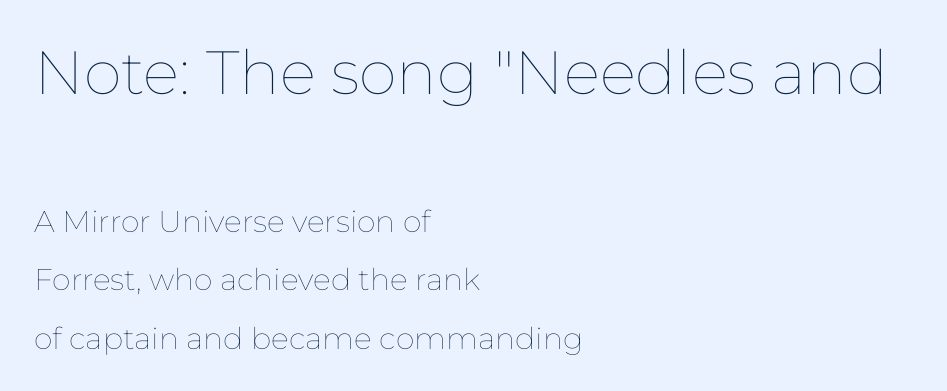
{"italic": "no", "bold": "no", "weight": "thin", "width": "normal", "stroke_contrast": "low", "x_height": "medium", "monospaced": "no", "underline": "no", "align": "left", "line_spacing": "loose", "line_spacing_ratio": 1.95, "letter_spacing": "normal", "letter_spacing_em": 0.0, "larger_block": "first", "size_ratio": 2.03, "glyph_px": 61}
